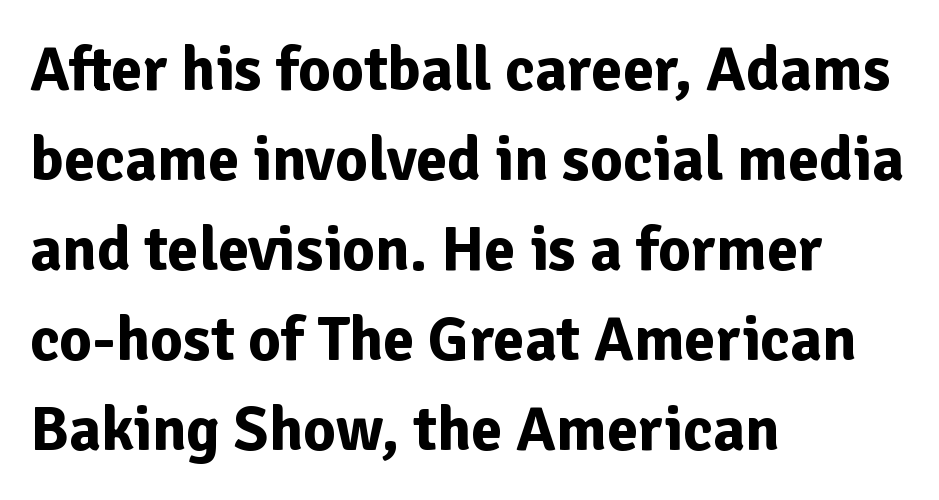
{"serif": "no", "italic": "no", "bold": "yes", "weight": "bold", "width": "normal", "stroke_contrast": "low", "x_height": "medium", "monospaced": "no", "underline": "no", "align": "left", "line_spacing": "normal", "line_spacing_ratio": 1.43, "letter_spacing": "normal", "letter_spacing_em": 0.0, "glyph_px": 63}
